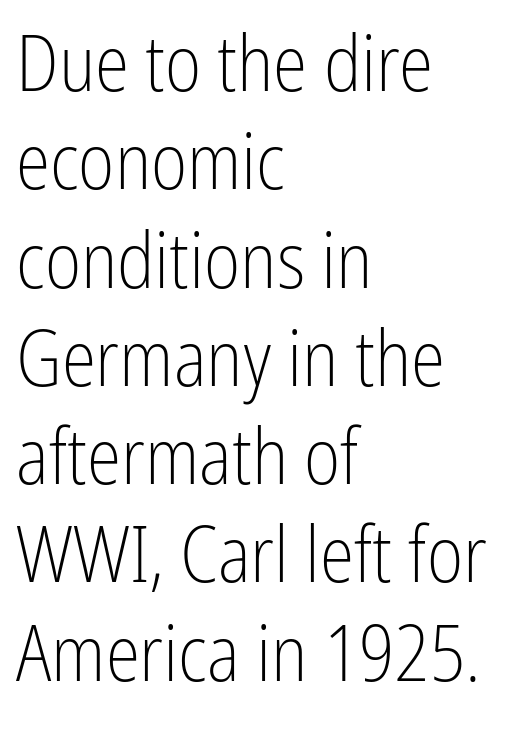
The image shows 78 px light, condensed sans-serif type, upright; set left-aligned, normal line spacing (1.26x), normal letter spacing, not underlined; low stroke contrast and a medium x-height.
